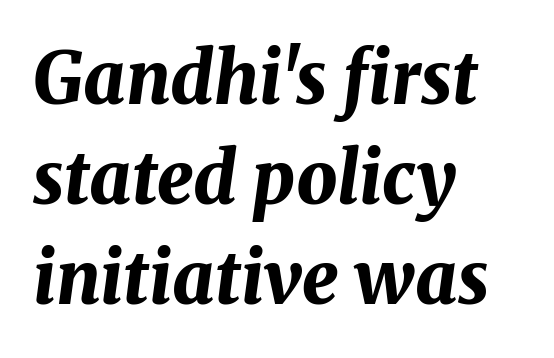
{"italic": "yes", "lean": "right", "slant_degrees": 8, "bold": "yes", "weight": "bold", "width": "normal", "stroke_contrast": "medium", "x_height": "medium", "monospaced": "no", "underline": "no", "align": "left", "line_spacing": "normal", "line_spacing_ratio": 1.39, "letter_spacing": "normal", "letter_spacing_em": 0.0, "glyph_px": 72}
